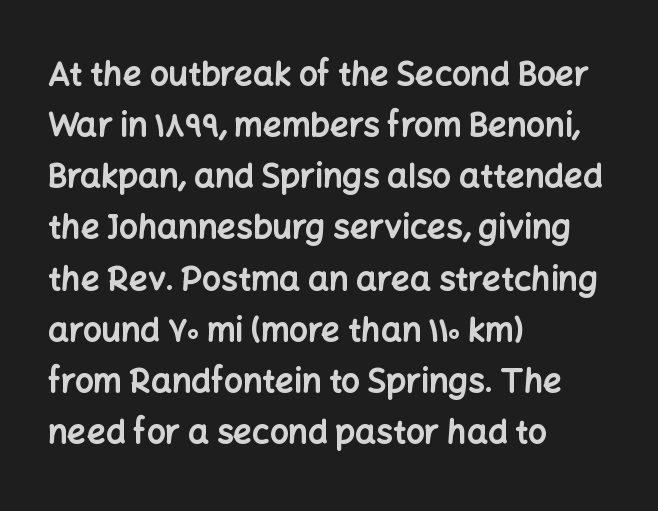
{"serif": "no", "italic": "no", "bold": "yes", "weight": "bold", "width": "normal", "stroke_contrast": "low", "x_height": "medium", "monospaced": "no", "underline": "no", "align": "left", "line_spacing": "normal", "line_spacing_ratio": 1.55, "letter_spacing": "normal", "letter_spacing_em": 0.0, "glyph_px": 33}
